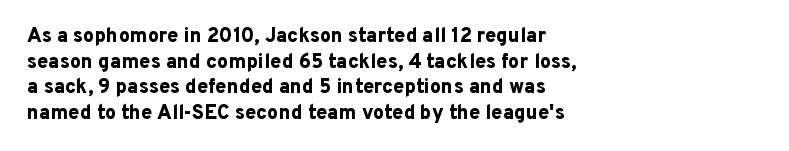
{"italic": "no", "bold": "yes", "underline": "no", "align": "left", "line_spacing": "normal", "line_spacing_ratio": 1.28, "letter_spacing": "normal", "letter_spacing_em": 0.0, "glyph_px": 20}
